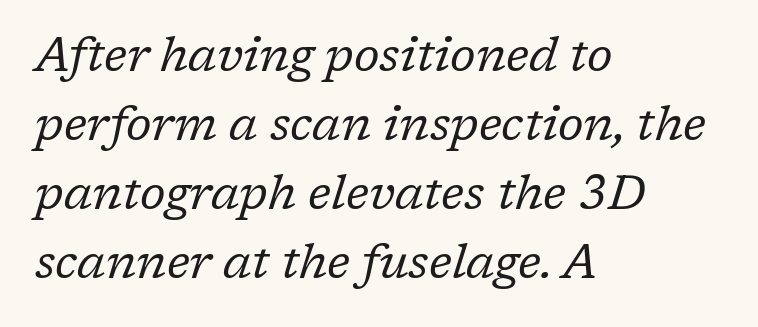
Observe the serifs anchoring each vertical stroke in this sample. Each new line begins a customary step beneath the previous one. There is no visible air inserted between adjacent glyphs. Stems here are at most as thick as an everyday book face. All the whitespace from short lines collects on the right. If you drew a line through each stem, it would be angled.
